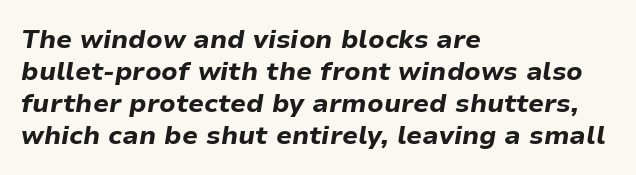
Between one letter and the next there's only the usual sliver of space. Layout note: lines flush left. Does the weight exceed regular? Yes, all the way to bold. The words here are not underlined.
